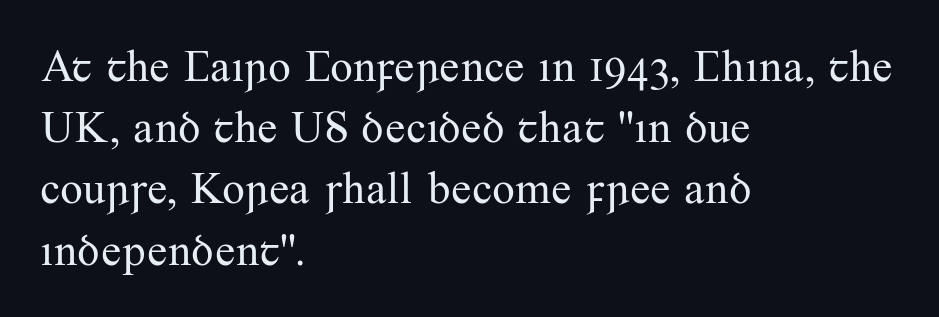
These lines sit exactly where default settings would place them. In terms of letterform style, serifs are clearly present. The letters sit at their default tracking, neither squeezed nor spread. Proportional: the letters do not fall into vertical columns.
